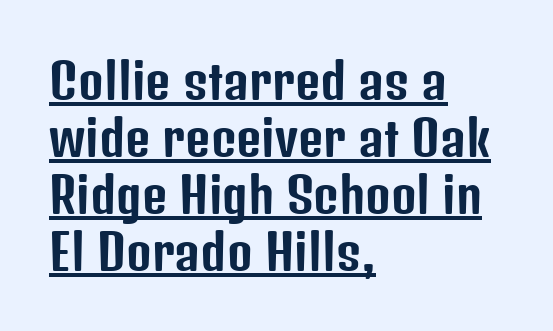
Q: Is the text italic (slanted)? A: No, it is upright.
Q: Is the typeface a serif or a sans-serif typeface? A: Sans-serif.
Q: Is the text underlined? A: Yes.
Q: How is the paragraph aligned? A: Left-aligned.
Q: Is the spacing between letters normal or unusually wide? A: Normal.
Q: Width (condensed, normal, or wide)? A: Condensed.
Q: Stroke contrast? A: Low.
Q: x-height? A: Medium.
Q: Monospaced? A: No.
